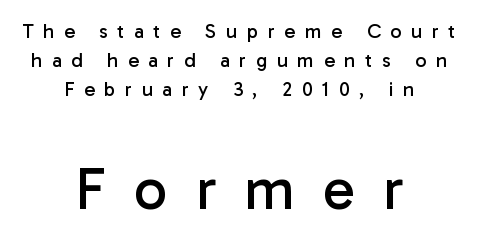
Vertical strokes here are truly vertical. Rows of type keep a routine distance in the vertical direction. Compared with a flush-left layout, this one balances lines on the center instead. Is the stroke heavy? The answer is a plain regular-or-lighter.
